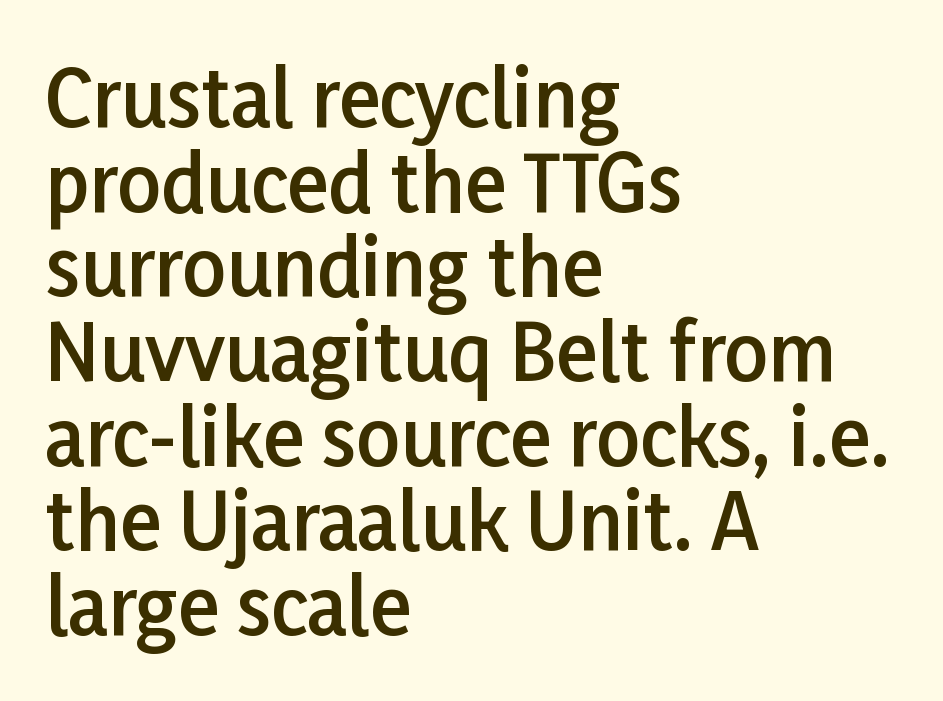
Rows of type sit shoulder to shoulder in the vertical direction. Italic? Not at all — the glyphs are vertical. Do the characters align in a grid? No, the font is proportional. How are the letters spaced? Ordinarily, with no added tracking.
